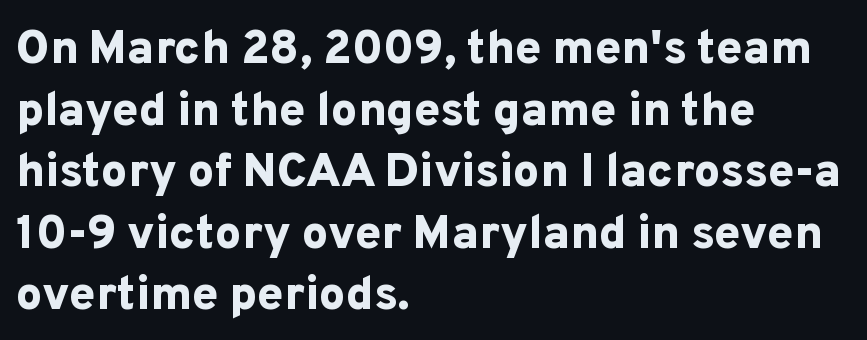
Q: Is the text bold? A: Yes.
Q: Is the text italic (slanted)? A: No, it is upright.
Q: Is the typeface a serif or a sans-serif typeface? A: Sans-serif.
Q: Is the text underlined? A: No.
Q: How is the paragraph aligned? A: Left-aligned.
Q: Is the spacing between letters normal or unusually wide? A: Normal.
Q: Is the spacing between lines tight, normal or loose? A: Normal.
Q: Width (condensed, normal, or wide)? A: Normal.
Q: Stroke contrast? A: Low.
Q: x-height? A: Medium.
Q: Monospaced? A: No.
